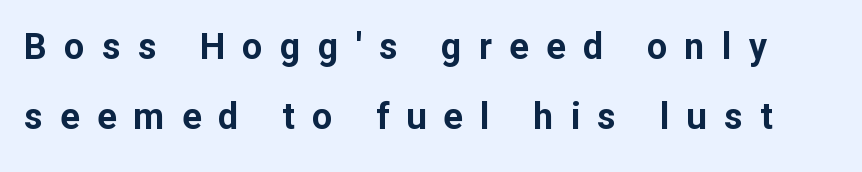
Q: Is the text bold? A: Yes.
Q: Is the text italic (slanted)? A: No, it is upright.
Q: Is the typeface a serif or a sans-serif typeface? A: Sans-serif.
Q: Is the text underlined? A: No.
Q: Is the spacing between letters normal or unusually wide? A: Unusually wide.
Q: Is the spacing between lines tight, normal or loose? A: Loose.
Q: Width (condensed, normal, or wide)? A: Normal.
Q: Stroke contrast? A: Low.
Q: x-height? A: Medium.
Q: Monospaced? A: No.
